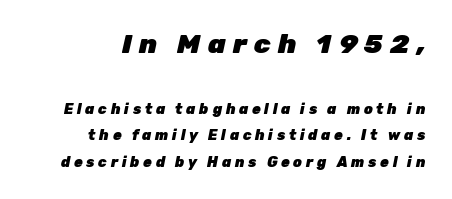
The image shows 27 px bold type, italic (leaning right); set right-aligned, loose line spacing (1.9x), unusually wide letter spacing (+0.27 em), not underlined; the first (top) block is 1.93x larger.
